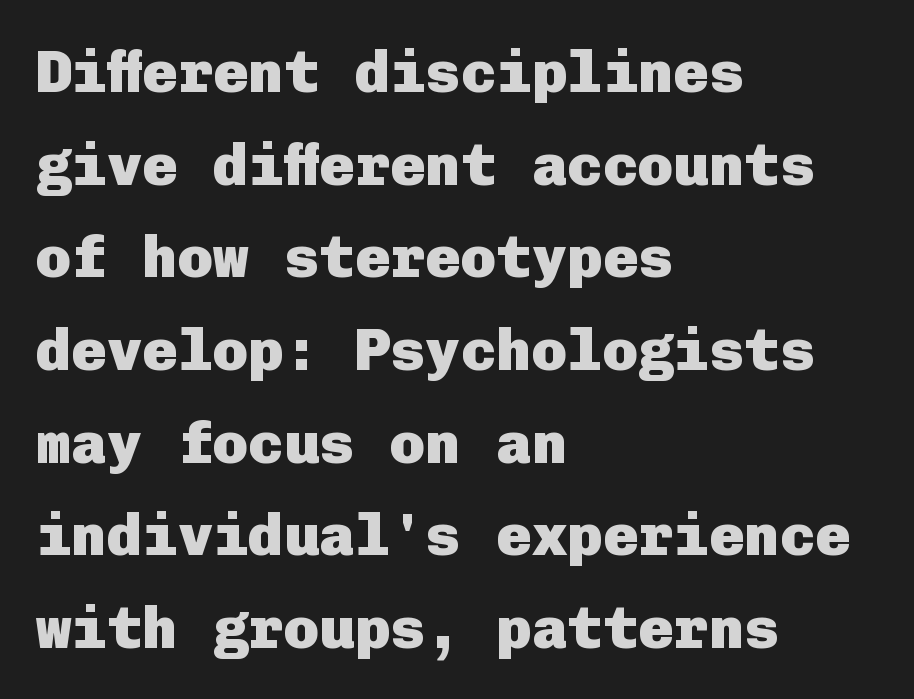
Italic: no, the glyphs are upright roman. A full-strength bold gives these letters their thick strokes. Is the letter spacing exaggerated? No — it looks like the ordinary default. What kind of face is this? One without serifs — a sans. Interline gaps are of average width in this sample.
